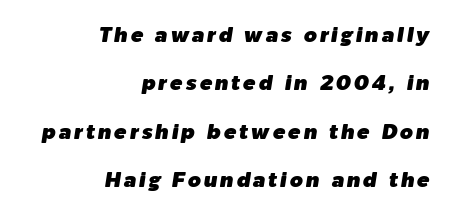
{"italic": "yes", "lean": "right", "slant_degrees": 9, "underline": "no", "align": "right", "line_spacing": "loose", "line_spacing_ratio": 2.3, "glyph_px": 21}
